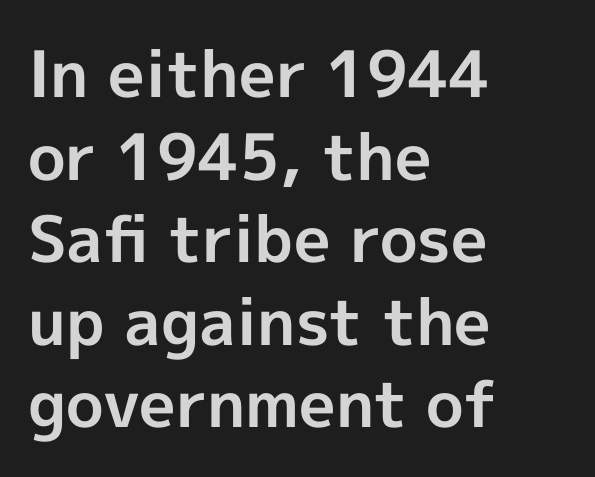
{"serif": "no", "italic": "no", "bold": "yes", "weight": "bold", "width": "normal", "x_height": "medium", "monospaced": "no", "underline": "no", "align": "left", "line_spacing": "normal", "line_spacing_ratio": 1.29, "letter_spacing": "normal", "letter_spacing_em": 0.0, "glyph_px": 64}
